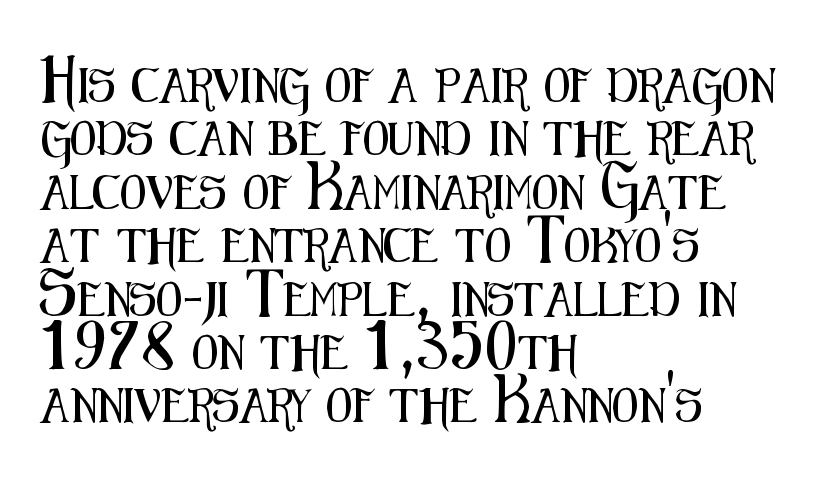
The image shows 34 px condensed type, upright; set left-aligned, normal line spacing (1.57x), normal letter spacing, not underlined; medium stroke contrast and a medium x-height.
